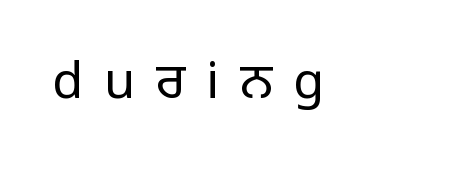
In terms of posture, this sample is upright. Serif or sans? Sans — the stroke terminals are bare. Is this a fixed-width face? No — the glyphs have proportional, varying widths. Ink coverage per letter is moderate at most. Substantial extra tracking has been applied to these lines. The gap between lines stays unmarked.
